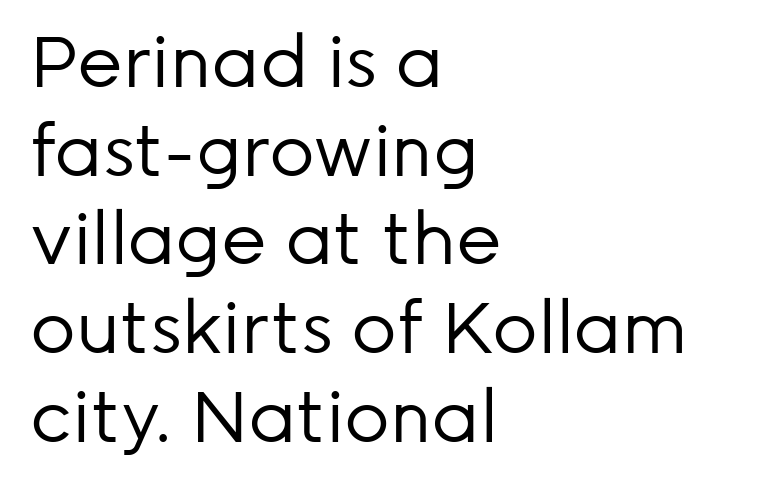
The image shows 71 px regular-weight sans-serif type, upright; set left-aligned, normal line spacing (1.25x), normal letter spacing, not underlined; low stroke contrast and a medium x-height.
